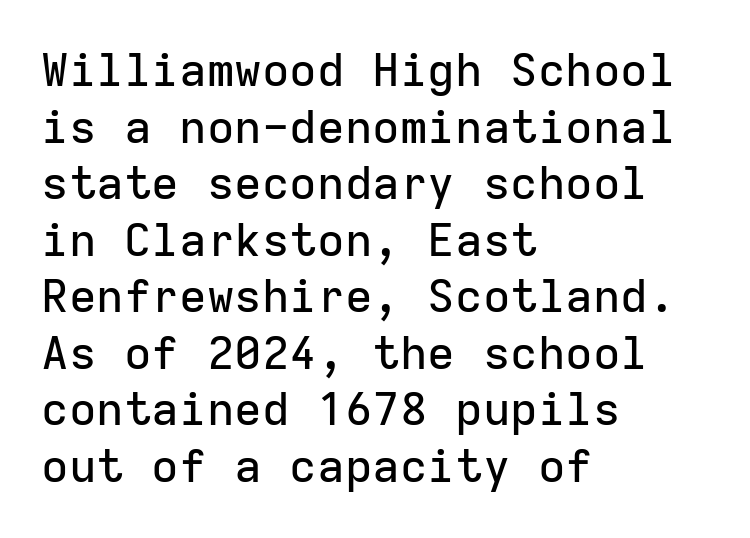
{"serif": "no", "italic": "no", "width": "normal", "stroke_contrast": "low", "x_height": "medium", "monospaced": "yes", "underline": "no", "align": "left", "line_spacing_ratio": 1.23, "letter_spacing": "normal", "letter_spacing_em": 0.0, "glyph_px": 46}
